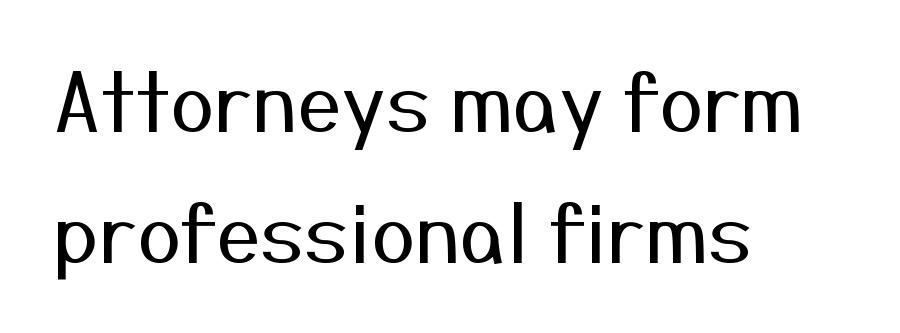
The image shows 80 px regular-weight sans-serif type, upright; set left-aligned, normal line spacing (1.64x), normal letter spacing, not underlined; medium stroke contrast and a medium x-height.
